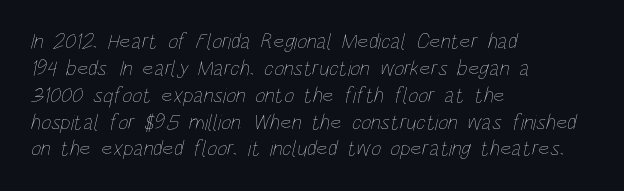
Q: Is the text bold? A: No.
Q: Is the text underlined? A: No.
Q: How is the paragraph aligned? A: Left-aligned.
Q: Is the spacing between letters normal or unusually wide? A: Normal.
